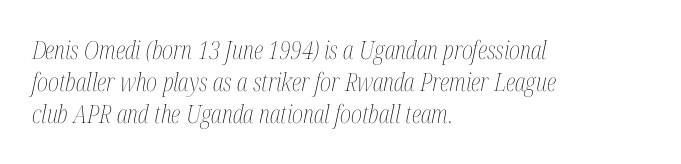
The whole block is typeset with a tilt. Has an underline been added? It has not. Leftover space on each line is placed entirely after the last word. The gaps between neighbouring characters are ordinary and unremarkable. Compared with typical paragraphs, the rows here are spaced about the same. No letter is thick-stroked: the sample isn't bold.
